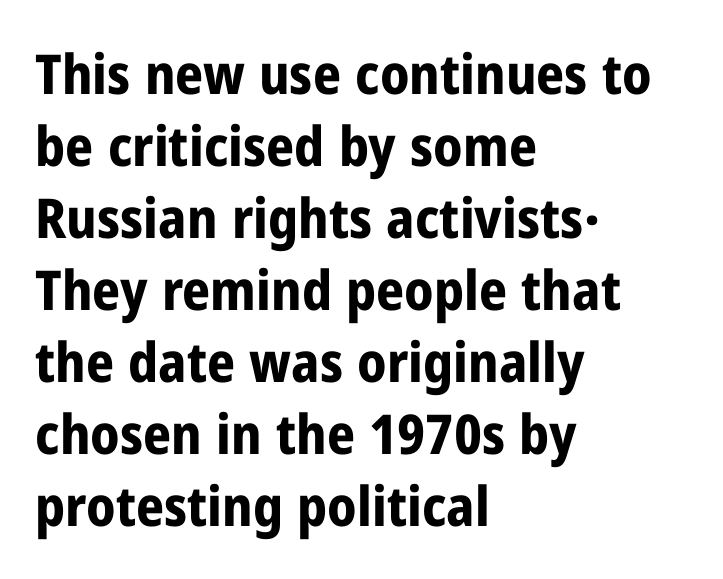
These words are printed bold, with thick strokes throughout. A normal amount of white space separates one row of letters from the next. The font's upright variant was chosen for this text. Observe the ordinary spacing: letters are neighbours, not strangers.
